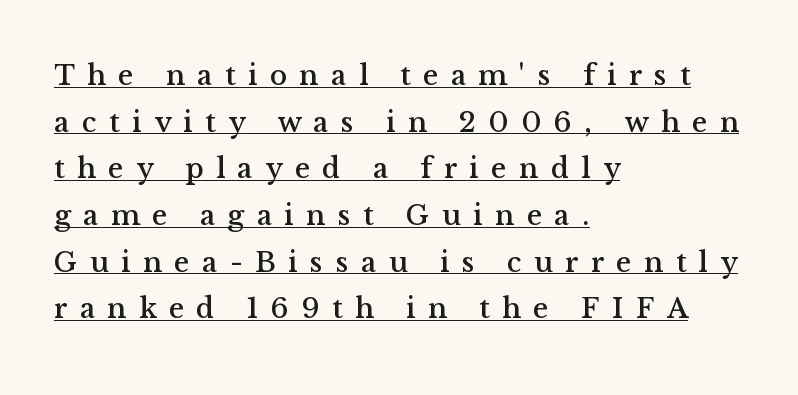
Designer's note — italics off, roman on. The line texture is sparse and dotted thanks to wide tracking. The rendering uses a moderate line-height, typical for paragraphs. The paragraph shown leans on its left margin. Do the characters align in a grid? No, the font is proportional.
